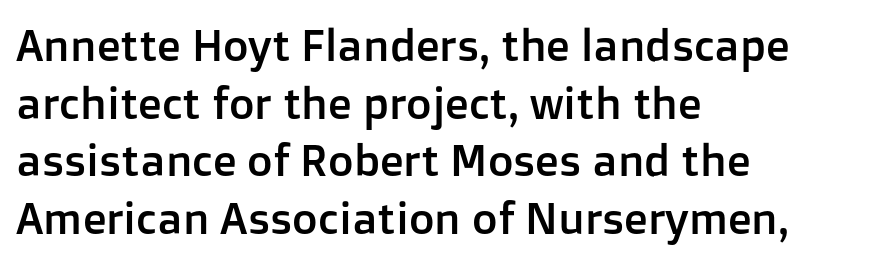
The image shows 44 px sans-serif type, upright; set left-aligned, normal line spacing (1.31x), normal letter spacing, not underlined; low stroke contrast and a medium x-height.
